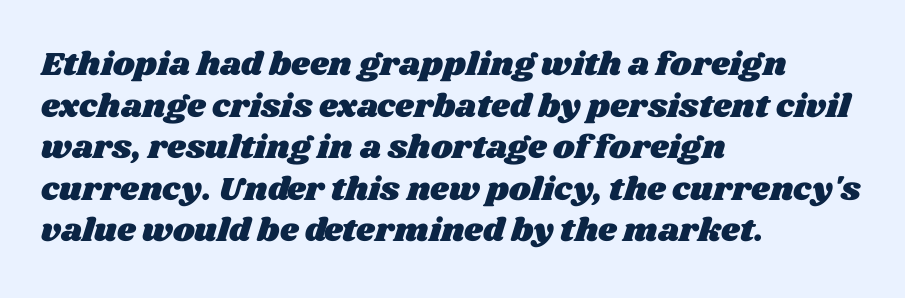
Q: Is the text underlined? A: No.
Q: How is the paragraph aligned? A: Left-aligned.
Q: Is the spacing between letters normal or unusually wide? A: Normal.
Q: Is the spacing between lines tight, normal or loose? A: Normal.
Q: Width (condensed, normal, or wide)? A: Wide.
Q: Stroke contrast? A: Medium.
Q: x-height? A: Large.
Q: Monospaced? A: No.
